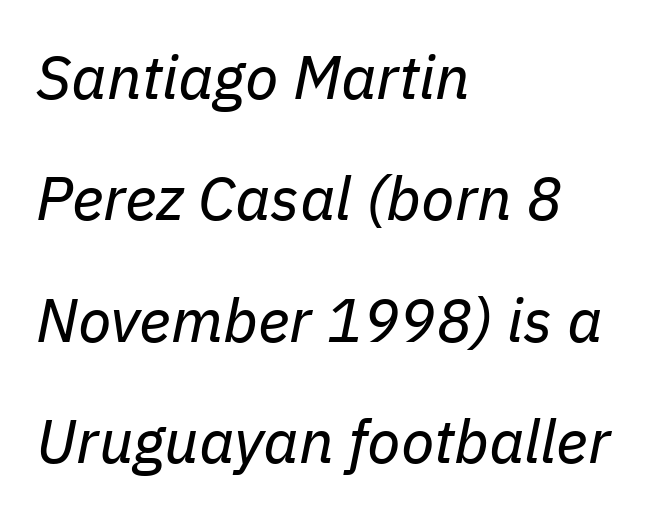
Nothing unusual about the tracking: characters are spaced as the font intends. Here the designer chose a conventional face with non-uniform glyph widths. This sample uses an oblique cut, with every glyph tilted off the vertical. Each line starts at the same left margin while the right side varies. Reading down the column, the eye jumps a long way to each next line. Think standard paragraph weight, or any step lighter than that.
